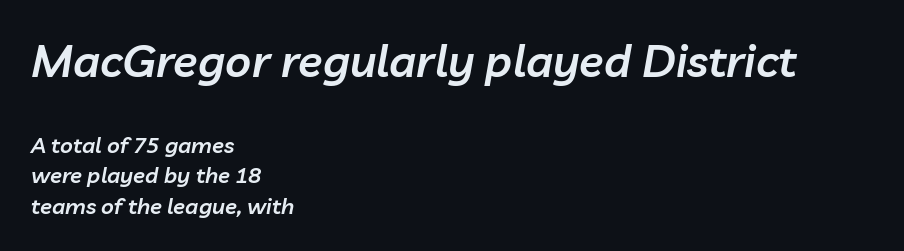
The image shows 45 px semibold type, italic (leaning right); set left-aligned, normal line spacing (1.39x), normal letter spacing, not underlined; the first (top) block is 2.05x larger; low stroke contrast and a medium x-height.
